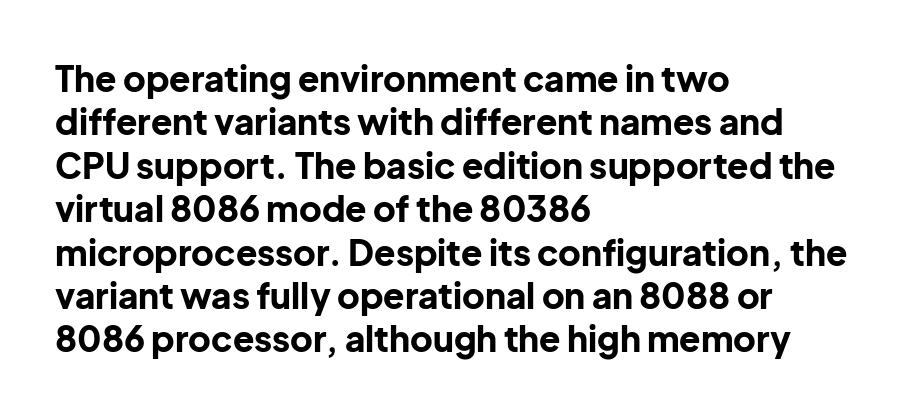
The image shows 35 px bold sans-serif type, upright; set left-aligned, line spacing 1.24x, normal letter spacing, not underlined; low stroke contrast and a medium x-height.
